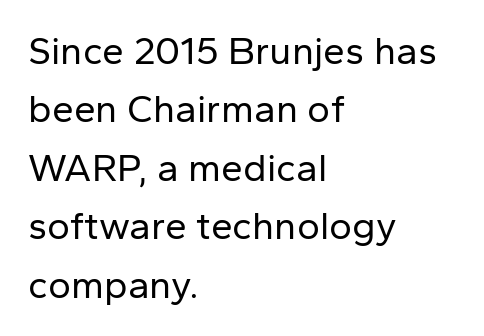
{"serif": "no", "italic": "no", "bold": "no", "weight": "regular", "width": "normal", "stroke_contrast": "low", "x_height": "medium", "monospaced": "no", "underline": "no", "align": "left", "line_spacing": "normal", "line_spacing_ratio": 1.5, "letter_spacing": "normal", "letter_spacing_em": 0.0, "glyph_px": 39}
